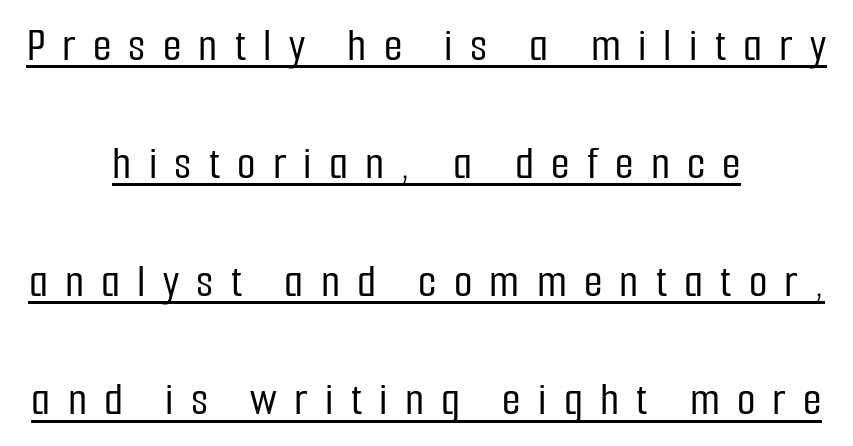
The vertical gap from one line to the next is large. Ascenders rise straight up at ninety degrees. The paragraph shown floats in the horizontal middle. Tracking here is generous; glyphs stand well apart from one another. Spacing verdict: proportional, widths tailored to each character. The rendered words wear a rule along their underside.
